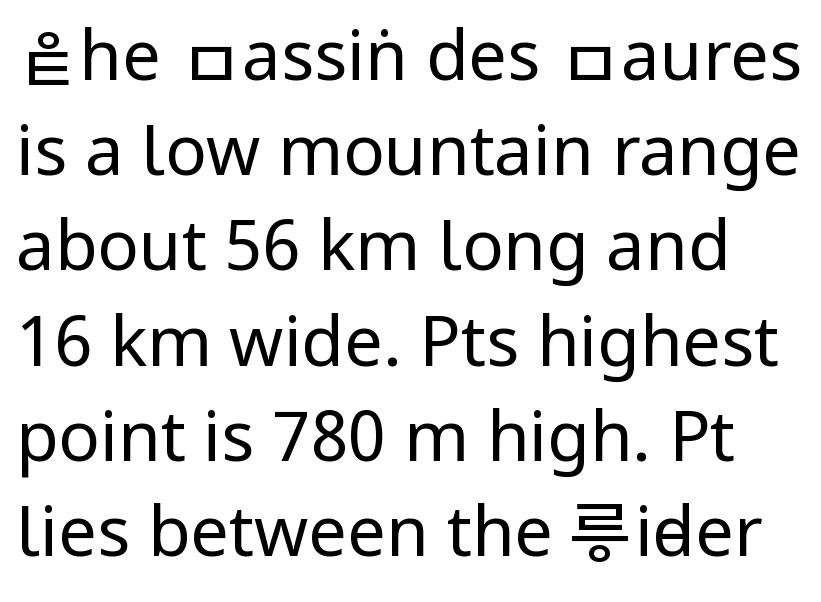
{"serif": "no", "italic": "no", "bold": "no", "weight": "regular", "width": "condensed", "stroke_contrast": "low", "x_height": "large", "monospaced": "no", "underline": "no", "line_spacing": "normal", "line_spacing_ratio": 1.38, "letter_spacing": "normal", "letter_spacing_em": 0.0, "glyph_px": 69}
